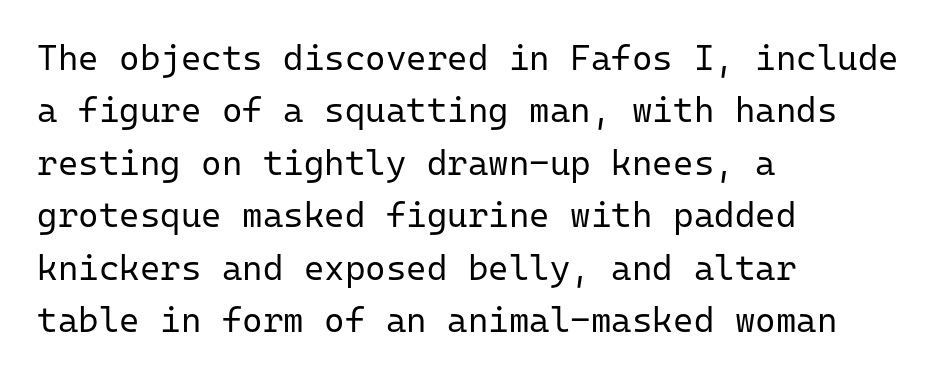
The image shows 35 px regular-weight sans-serif type, upright, monospaced; set left-aligned, normal line spacing (1.5x), normal letter spacing, not underlined; low stroke contrast and a medium x-height.
